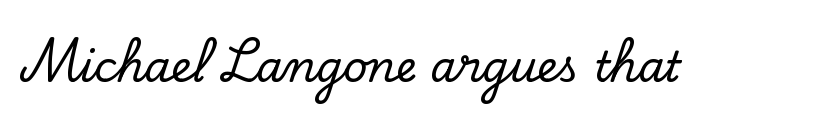
The image shows 42 px serif type; set normal letter spacing, not underlined; low stroke contrast and a small x-height.
